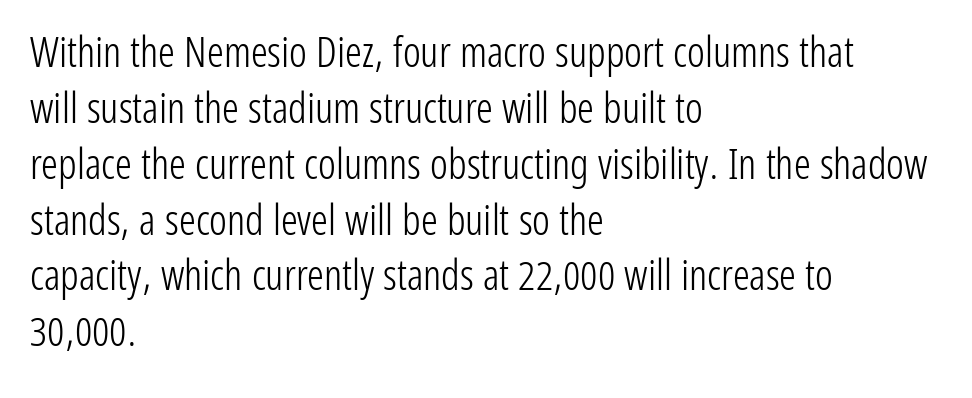
These lines are rendered in a variable-pitch font. These lines are set flush left with a ragged right edge. A light-to-regular cut is what we see here. Each word holds together tightly as a unit, with standard inter-letter gaps. A typesetter would mark this as roman, not italic.
